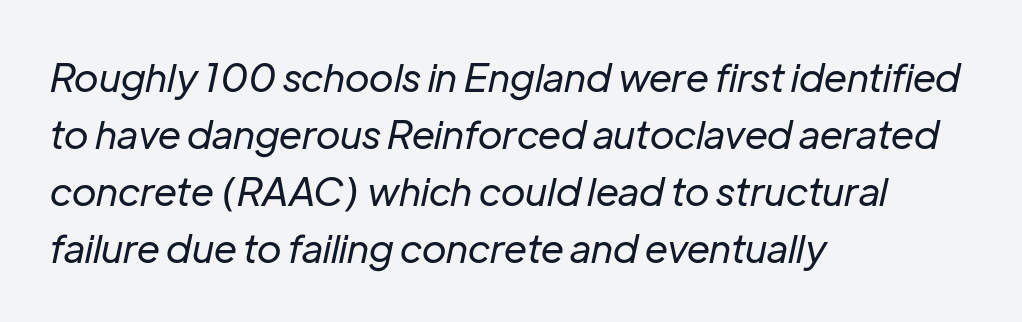
{"italic": "yes", "lean": "right", "slant_degrees": 12, "bold": "no", "weight": "regular", "width": "normal", "stroke_contrast": "low", "x_height": "medium", "monospaced": "no", "underline": "no", "align": "left", "line_spacing": "normal", "line_spacing_ratio": 1.46, "letter_spacing": "normal", "letter_spacing_em": 0.0, "glyph_px": 39}
